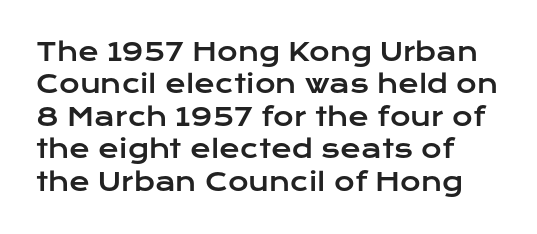
{"italic": "no", "underline": "no", "line_spacing": "normal", "line_spacing_ratio": 1.3, "letter_spacing": "normal", "letter_spacing_em": 0.0, "glyph_px": 25}
